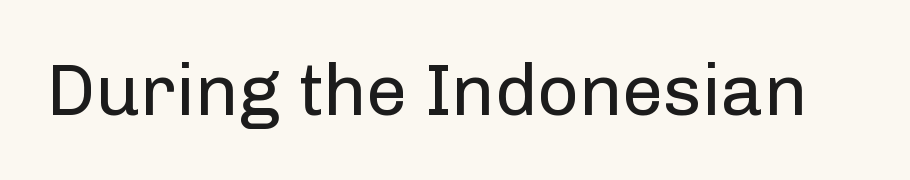
Q: Is the text bold? A: No.
Q: Is the text italic (slanted)? A: No, it is upright.
Q: Is the typeface a serif or a sans-serif typeface? A: Sans-serif.
Q: Is the text underlined? A: No.
Q: Is the spacing between letters normal or unusually wide? A: Normal.
Q: Width (condensed, normal, or wide)? A: Normal.
Q: Stroke contrast? A: Low.
Q: x-height? A: Medium.
Q: Monospaced? A: No.
